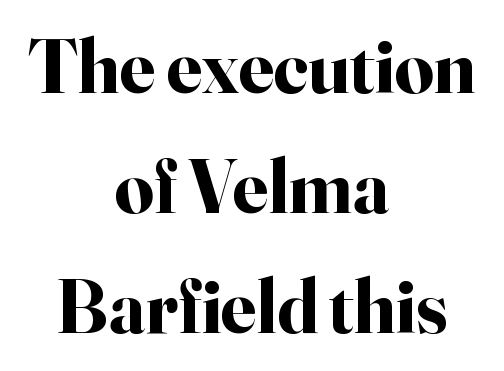
The image shows 77 px bold serif type, upright; set centered, normal line spacing (1.56x), normal letter spacing, not underlined; high stroke contrast and a small x-height.
